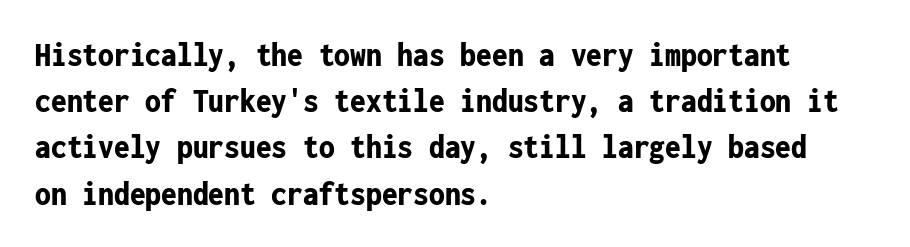
The image shows 35 px bold, condensed sans-serif type, upright, monospaced; set left-aligned, normal line spacing (1.32x), normal letter spacing, not underlined; low stroke contrast and a medium x-height.
